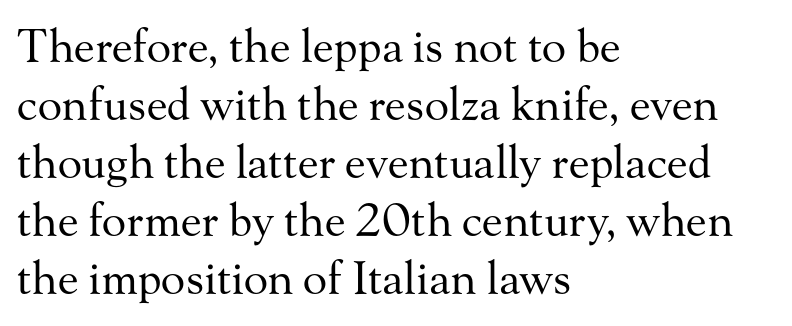
Check the space under the baseline: it is left empty. These lines are set flush left with a ragged right edge. Notice how descenders clear the ascenders below comfortably — that's standard leading. Yep, those are serifs on the letters. The letters advance in unequal steps, a hallmark of proportional type. Is there any slant? The stems are plumb.
